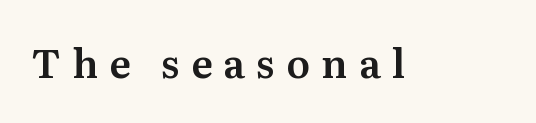
{"serif": "yes", "italic": "no", "width": "normal", "stroke_contrast": "medium", "x_height": "medium", "monospaced": "no", "underline": "no", "letter_spacing": "wide", "letter_spacing_em": 0.29, "glyph_px": 39}
